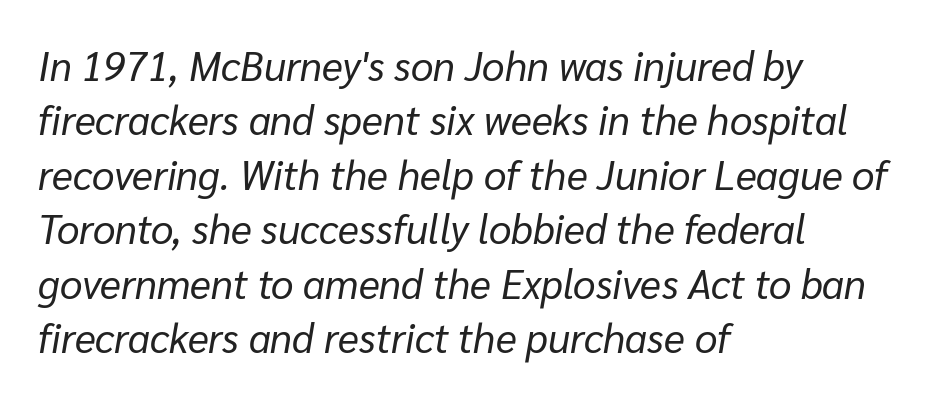
Quick note: underline off. Unbolded letterforms with no extra heft. Tracking value appears to be zero — textbook default spacing. Quick note: interline space is typical. The passage is arranged the way most books set body copy — flush left.
